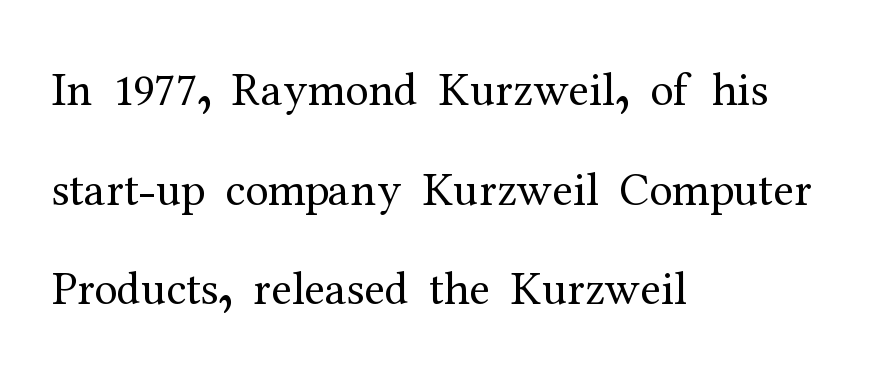
{"serif": "yes", "italic": "no", "bold": "no", "weight": "regular", "width": "normal", "stroke_contrast": "medium", "x_height": "medium", "monospaced": "no", "underline": "no", "align": "left", "line_spacing": "loose", "line_spacing_ratio": 2.12, "letter_spacing": "normal", "letter_spacing_em": 0.0, "glyph_px": 47}
